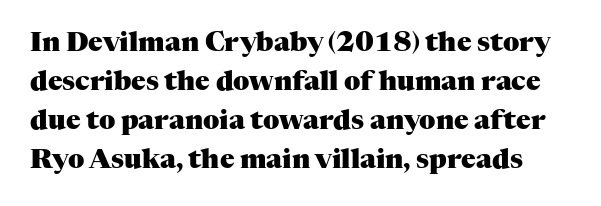
{"italic": "no", "bold": "yes", "underline": "no", "line_spacing": "normal", "line_spacing_ratio": 1.45, "letter_spacing": "normal", "letter_spacing_em": 0.0, "glyph_px": 27}
